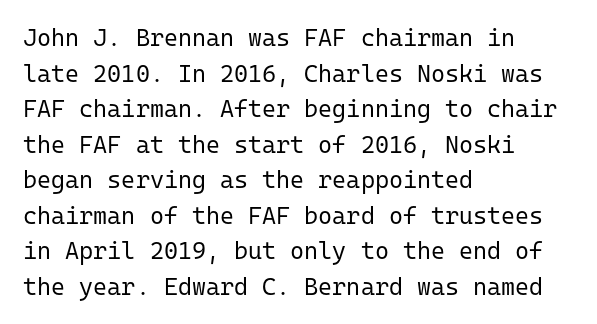
Q: Is the text bold? A: No.
Q: Is the text italic (slanted)? A: No, it is upright.
Q: Is the text underlined? A: No.
Q: How is the paragraph aligned? A: Left-aligned.
Q: Is the spacing between letters normal or unusually wide? A: Normal.
Q: Is the spacing between lines tight, normal or loose? A: Normal.
